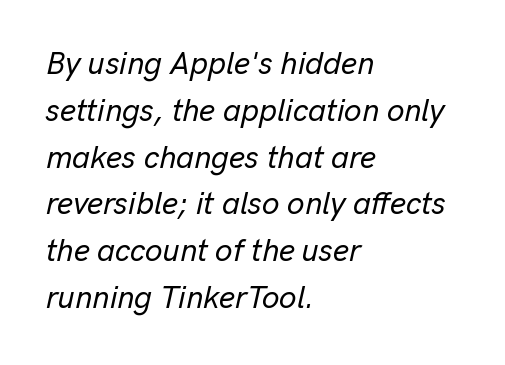
Here the glyphs are tracked normally, forming tight word shapes. Style check: oblique. Students, observe: this is what conventionally led text looks like. Underlining? Definitely not there. If you drew a ruler down the left edge, every line would touch it.
